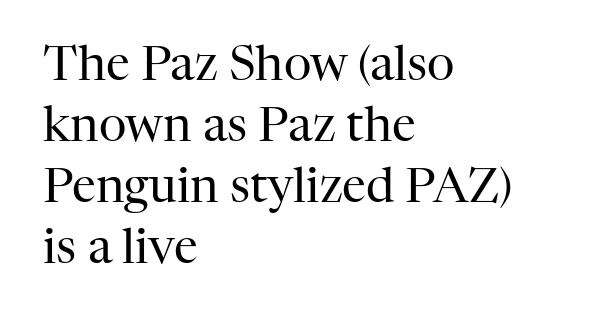
{"serif": "yes", "italic": "no", "bold": "no", "weight": "regular", "width": "normal", "stroke_contrast": "high", "x_height": "medium", "monospaced": "no", "underline": "no", "align": "left", "line_spacing": "normal", "line_spacing_ratio": 1.27, "letter_spacing": "normal", "letter_spacing_em": 0.0, "glyph_px": 48}
